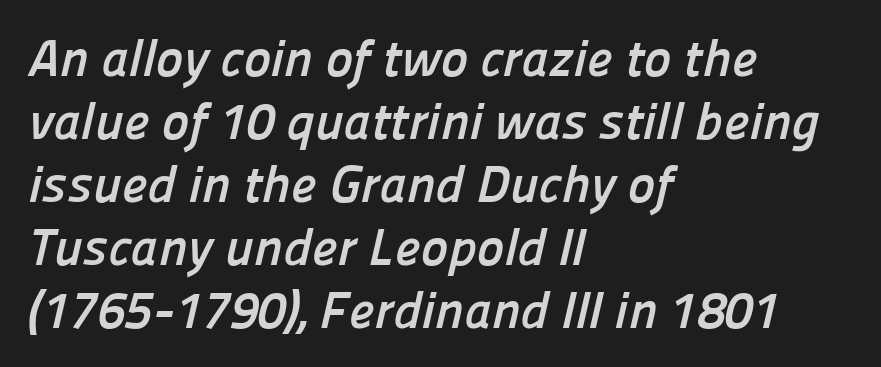
Q: Is the text bold? A: Yes.
Q: Is the typeface a serif or a sans-serif typeface? A: Sans-serif.
Q: Is the text underlined? A: No.
Q: How is the paragraph aligned? A: Left-aligned.
Q: Is the spacing between letters normal or unusually wide? A: Normal.
Q: Width (condensed, normal, or wide)? A: Normal.
Q: Stroke contrast? A: Low.
Q: x-height? A: Medium.
Q: Monospaced? A: No.
